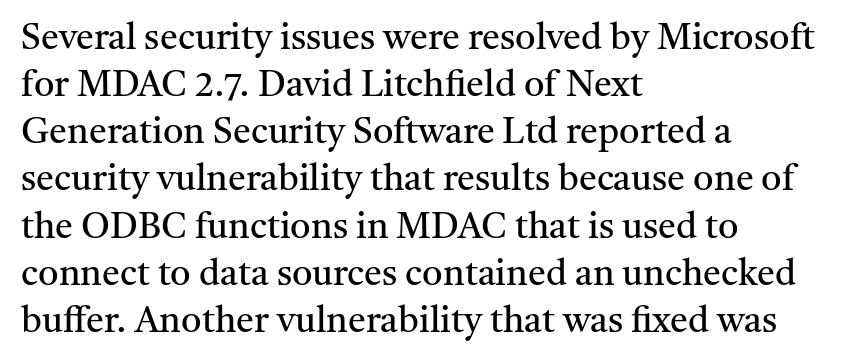
Q: Is the text bold? A: No.
Q: Is the text italic (slanted)? A: No, it is upright.
Q: Is the typeface a serif or a sans-serif typeface? A: Serif.
Q: Is the text underlined? A: No.
Q: How is the paragraph aligned? A: Left-aligned.
Q: Is the spacing between letters normal or unusually wide? A: Normal.
Q: Is the spacing between lines tight, normal or loose? A: Normal.
Q: Width (condensed, normal, or wide)? A: Normal.
Q: Stroke contrast? A: Medium.
Q: x-height? A: Medium.
Q: Monospaced? A: No.
